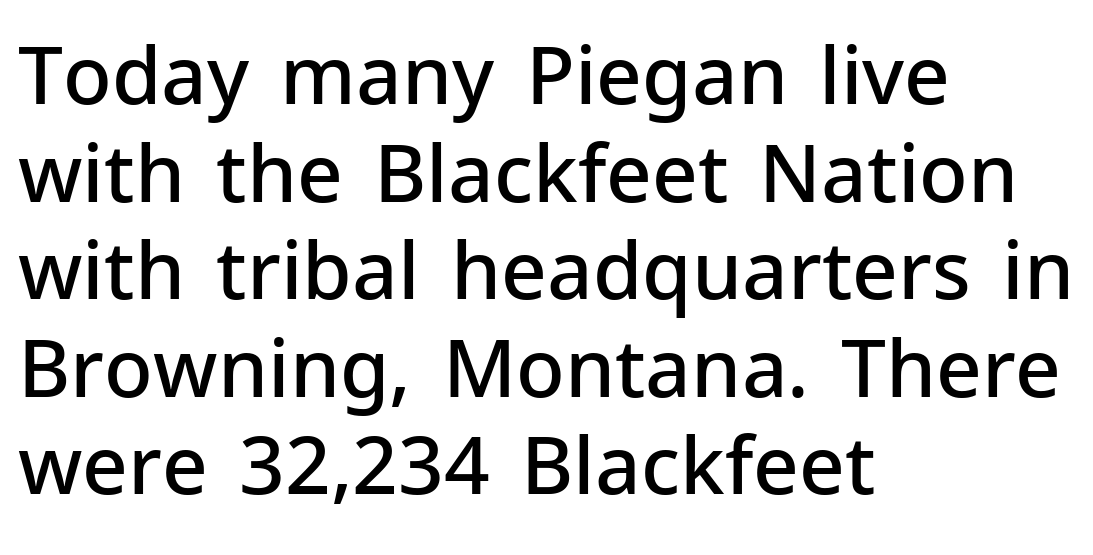
Note the varied advance widths — an 'i' is clearly narrower than an 'm'. What stands out about the letter spacing? Nothing — it is the standard amount. Posture: straight, roman, zero tilt. The letters are semibold — heavier than regular but short of a full bold. A sans-serif font was chosen for this passage. The paragraph has a hard left edge and a soft right edge.
